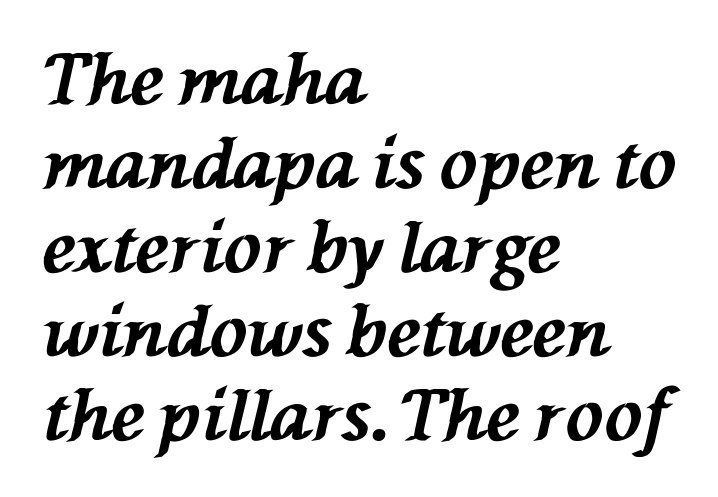
Typesetter's note: full bold, strokes at maximum text heaviness. The passage shown is typed in a proportional face where columns would drift. Slant detected: the letters are inclined. Tracking here is standard; glyphs follow each other at the usual distance.
